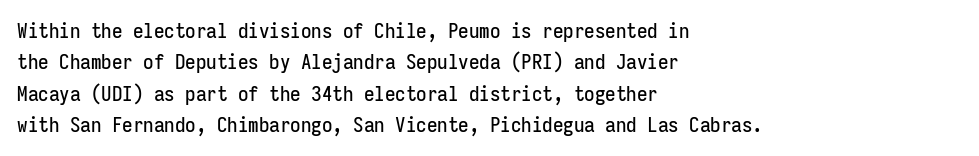
Q: Is the text italic (slanted)? A: No, it is upright.
Q: Is the text underlined? A: No.
Q: How is the paragraph aligned? A: Left-aligned.
Q: Is the spacing between letters normal or unusually wide? A: Normal.
Q: Is the spacing between lines tight, normal or loose? A: Normal.
